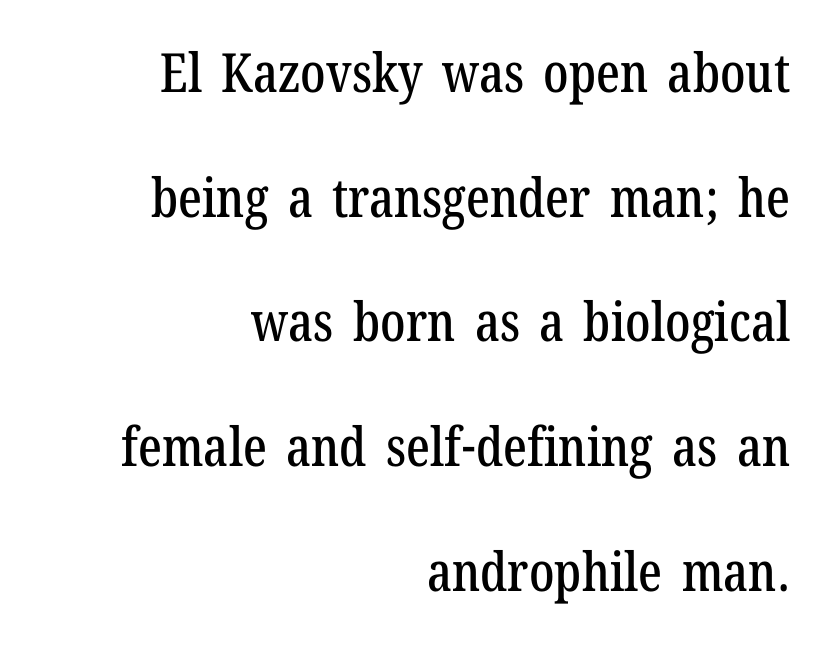
The letters stand upright; this is a roman face. The rendering anchors every line to the right-hand side. Note: serifs present on the glyphs. The zone under the glyphs is completely vacant. The gaps between neighbouring characters are ordinary and unremarkable.
